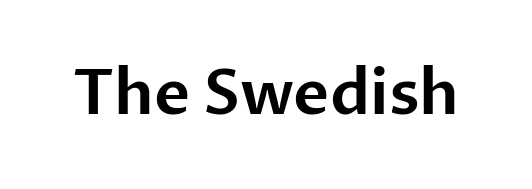
Q: Is the text italic (slanted)? A: No, it is upright.
Q: Is the typeface a serif or a sans-serif typeface? A: Sans-serif.
Q: Is the text underlined? A: No.
Q: Is the spacing between letters normal or unusually wide? A: Normal.
Q: Width (condensed, normal, or wide)? A: Normal.
Q: Stroke contrast? A: Low.
Q: x-height? A: Medium.
Q: Monospaced? A: No.
